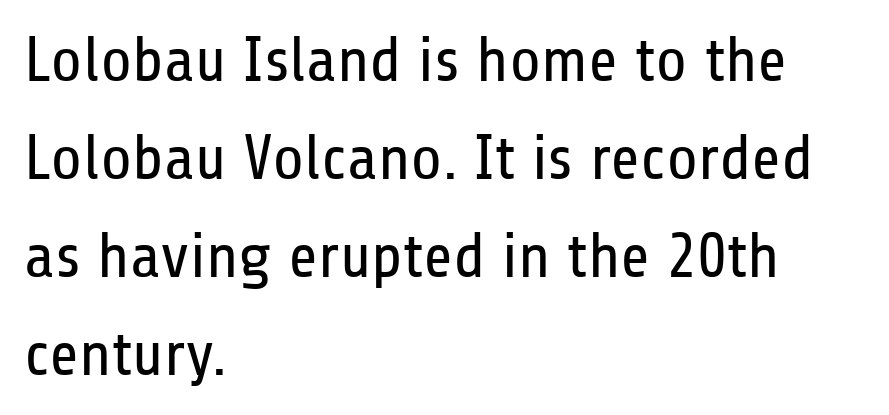
Q: Is the text bold? A: No.
Q: Is the text italic (slanted)? A: No, it is upright.
Q: Is the typeface a serif or a sans-serif typeface? A: Sans-serif.
Q: Is the text underlined? A: No.
Q: How is the paragraph aligned? A: Left-aligned.
Q: Is the spacing between letters normal or unusually wide? A: Normal.
Q: Is the spacing between lines tight, normal or loose? A: Normal.
Q: Width (condensed, normal, or wide)? A: Condensed.
Q: Stroke contrast? A: Low.
Q: x-height? A: Medium.
Q: Monospaced? A: No.
